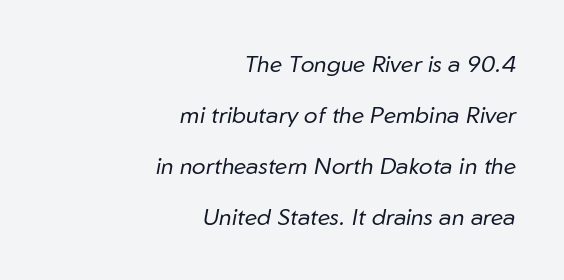
The image shows 23 px text type, italic (leaning right); set right-aligned, loose line spacing (2.22x), normal letter spacing, not underlined.
